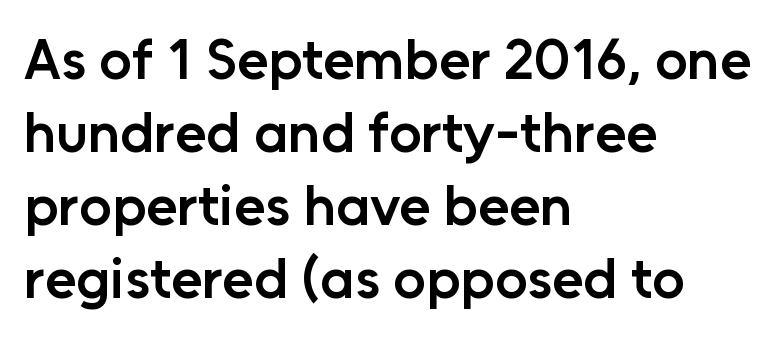
Q: Is the text bold? A: Semi-bold.
Q: Is the text italic (slanted)? A: No, it is upright.
Q: Is the typeface a serif or a sans-serif typeface? A: Sans-serif.
Q: Is the text underlined? A: No.
Q: How is the paragraph aligned? A: Left-aligned.
Q: Is the spacing between letters normal or unusually wide? A: Normal.
Q: Is the spacing between lines tight, normal or loose? A: Normal.
Q: Width (condensed, normal, or wide)? A: Normal.
Q: Stroke contrast? A: Low.
Q: x-height? A: Medium.
Q: Monospaced? A: No.
